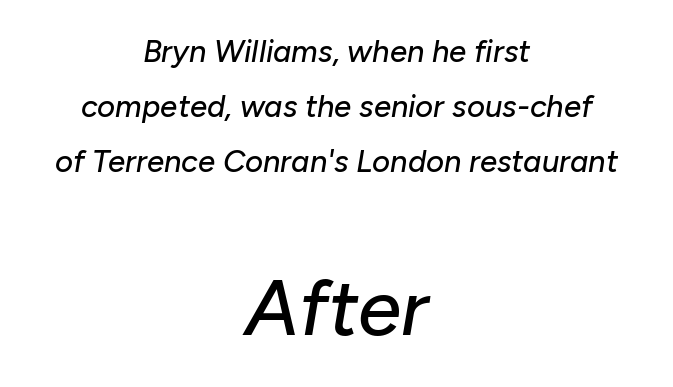
Q: Is the text italic (slanted)? A: Yes, it leans right by about 10 degrees.
Q: Is the text underlined? A: No.
Q: How is the paragraph aligned? A: Centered.
Q: Is the spacing between letters normal or unusually wide? A: Normal.
Q: Which block of text is set in a larger size, the first (top) or the second (bottom)? A: The second (bottom) one.
Q: Width (condensed, normal, or wide)? A: Normal.
Q: Stroke contrast? A: Low.
Q: x-height? A: Medium.
Q: Monospaced? A: No.
